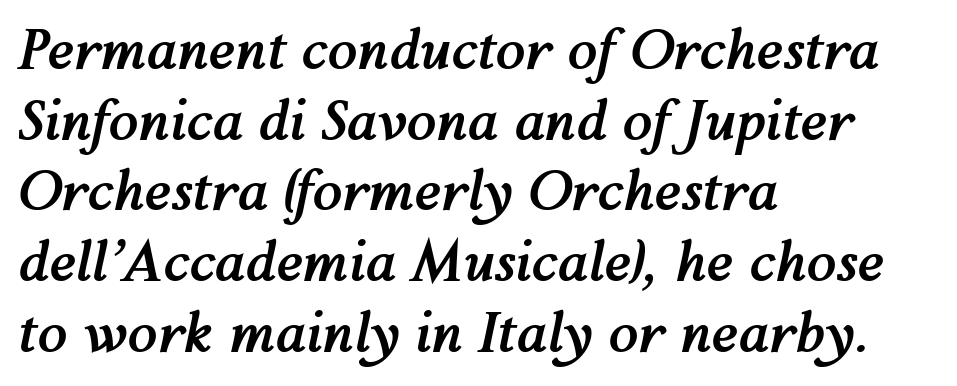
Q: Is the text bold? A: Yes.
Q: Is the text italic (slanted)? A: Yes, it leans right by about 12 degrees.
Q: Is the text underlined? A: No.
Q: How is the paragraph aligned? A: Left-aligned.
Q: Is the spacing between letters normal or unusually wide? A: Normal.
Q: Is the spacing between lines tight, normal or loose? A: Normal.
Q: Width (condensed, normal, or wide)? A: Normal.
Q: Stroke contrast? A: Medium.
Q: x-height? A: Medium.
Q: Monospaced? A: No.
